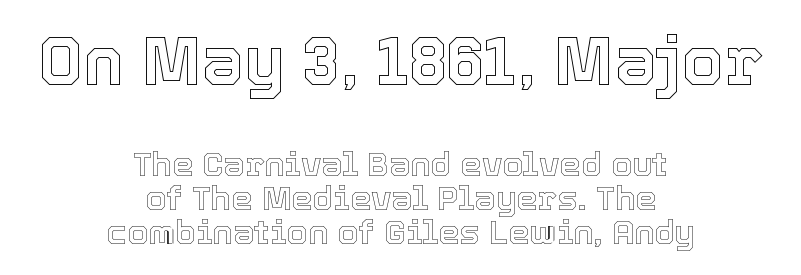
{"italic": "no", "width": "normal", "x_height": "medium", "monospaced": "no", "underline": "no", "align": "center", "line_spacing": "tight", "line_spacing_ratio": 1.0, "letter_spacing": "normal", "letter_spacing_em": 0.0, "larger_block": "first", "size_ratio": 2.0, "glyph_px": 68}
